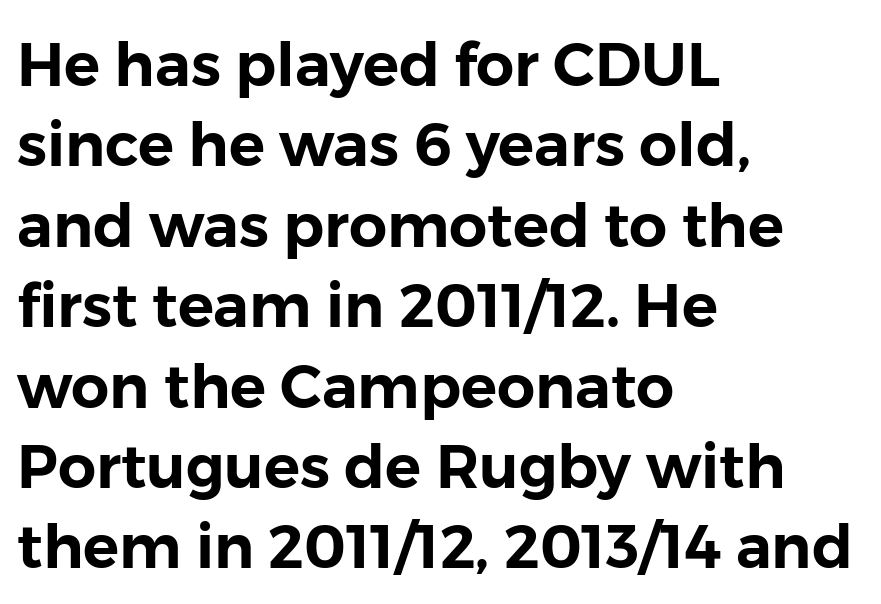
The image shows 60 px sans-serif type, upright; set left-aligned, normal line spacing (1.34x), normal letter spacing, not underlined; low stroke contrast and a medium x-height.
